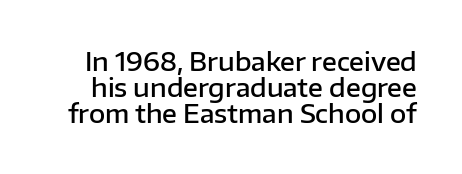
{"italic": "no", "bold": "semi", "underline": "no", "line_spacing": "tight", "line_spacing_ratio": 1.04, "letter_spacing": "normal", "letter_spacing_em": 0.0, "glyph_px": 25}
